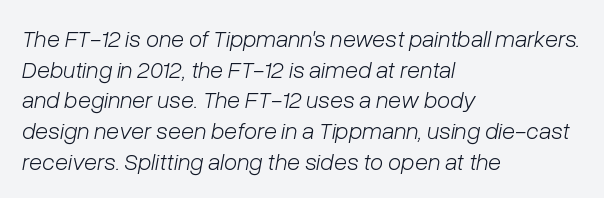
The image shows 24 px text type, italic (leaning right); set left-aligned, normal line spacing (1.28x), normal letter spacing, not underlined.
